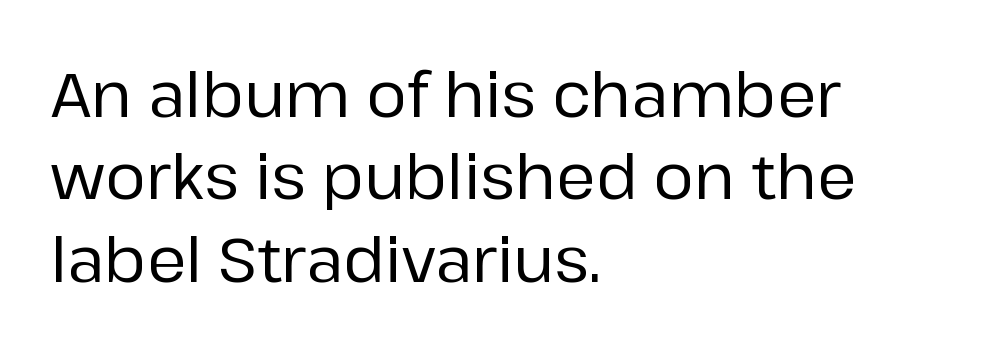
Q: Is the text italic (slanted)? A: No, it is upright.
Q: Is the typeface a serif or a sans-serif typeface? A: Sans-serif.
Q: Is the text underlined? A: No.
Q: How is the paragraph aligned? A: Left-aligned.
Q: Is the spacing between letters normal or unusually wide? A: Normal.
Q: Is the spacing between lines tight, normal or loose? A: Normal.
Q: Width (condensed, normal, or wide)? A: Normal.
Q: Stroke contrast? A: Low.
Q: x-height? A: Medium.
Q: Monospaced? A: No.
